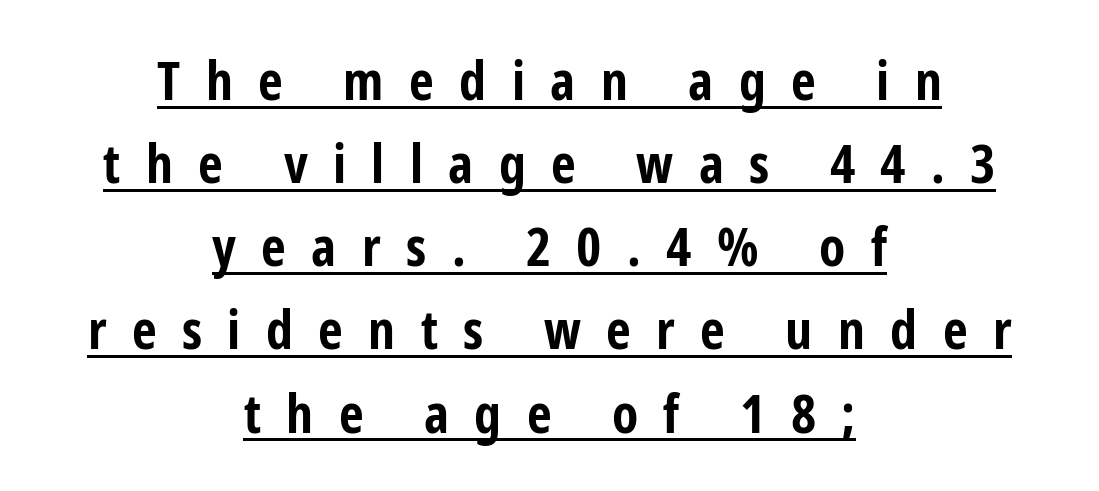
Q: Is the text bold? A: Yes.
Q: Is the text italic (slanted)? A: No, it is upright.
Q: Is the typeface a serif or a sans-serif typeface? A: Sans-serif.
Q: Is the text underlined? A: Yes.
Q: How is the paragraph aligned? A: Centered.
Q: Is the spacing between letters normal or unusually wide? A: Unusually wide.
Q: Is the spacing between lines tight, normal or loose? A: Normal.
Q: Width (condensed, normal, or wide)? A: Condensed.
Q: Stroke contrast? A: Low.
Q: x-height? A: Medium.
Q: Monospaced? A: No.
